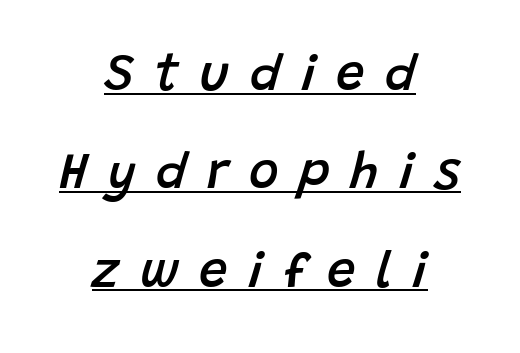
The image shows 51 px semibold type, italic (leaning right); set centered, loose line spacing (1.93x), unusually wide letter spacing (+0.4 em), underlined; low stroke contrast and a large x-height.
